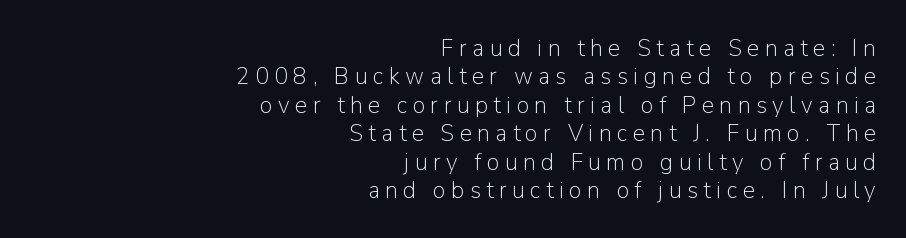
Q: Is the text bold? A: No.
Q: Is the text italic (slanted)? A: No, it is upright.
Q: Is the text underlined? A: No.
Q: How is the paragraph aligned? A: Right-aligned.
Q: Is the spacing between letters normal or unusually wide? A: Unusually wide.
Q: Is the spacing between lines tight, normal or loose? A: Tight.
